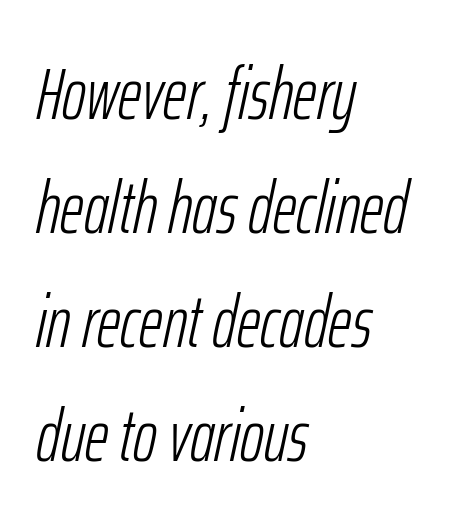
{"italic": "yes", "lean": "right", "slant_degrees": 12, "bold": "no", "weight": "light", "width": "condensed", "stroke_contrast": "low", "x_height": "medium", "monospaced": "no", "underline": "no", "align": "left", "line_spacing": "normal", "line_spacing_ratio": 1.56, "letter_spacing": "normal", "letter_spacing_em": 0.0, "glyph_px": 73}
